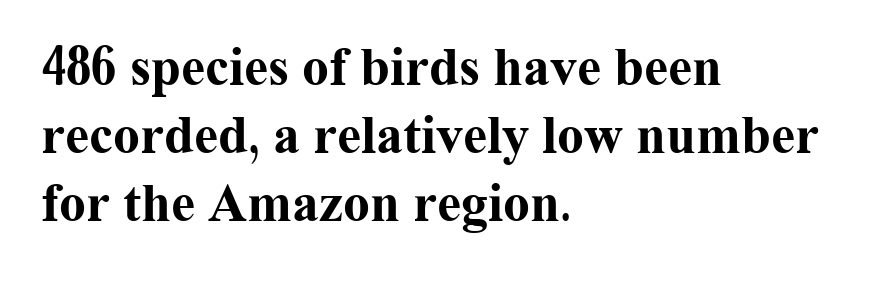
The image shows 54 px bold serif type, upright; set left-aligned, normal line spacing (1.26x), normal letter spacing, not underlined; medium stroke contrast and a medium x-height.
